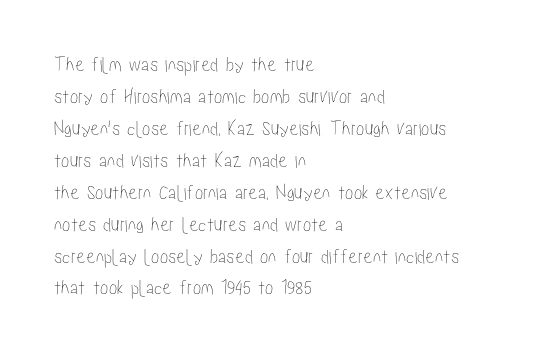
{"italic": "no", "underline": "no", "align": "left", "line_spacing": "normal", "line_spacing_ratio": 1.52, "letter_spacing": "normal", "letter_spacing_em": 0.0, "glyph_px": 21}
